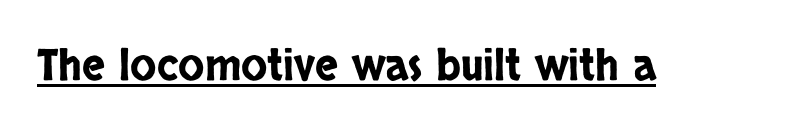
Do the characters align in a grid? No, the font is proportional. Every character sits straight up, as roman type does. The letters carry no serifs — their stems end cleanly without finishing strokes. This sample carries an underscore along the baseline area.
